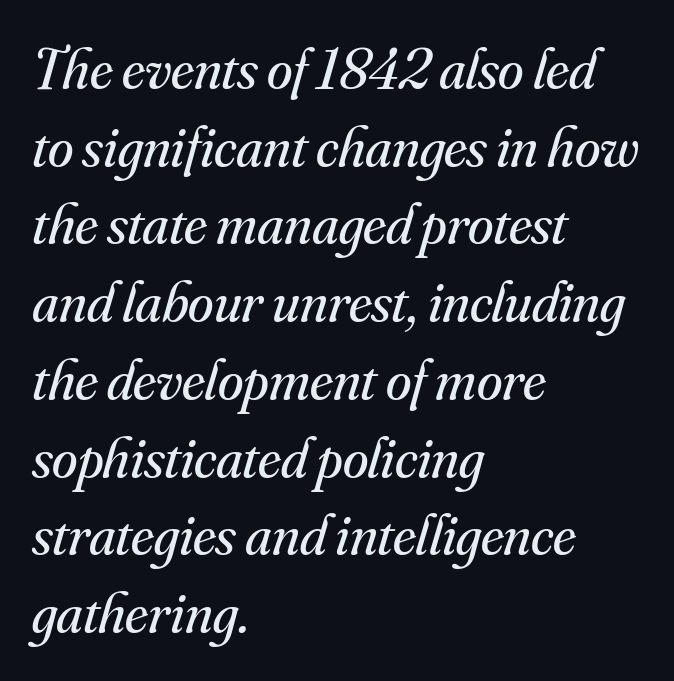
The characters are drawn with everyday or finer stroke widths. Characters are canted at an angle relative to the baseline's perpendicular. The space between consecutive lines is moderate. Descenders are the only things crossing below the line.
